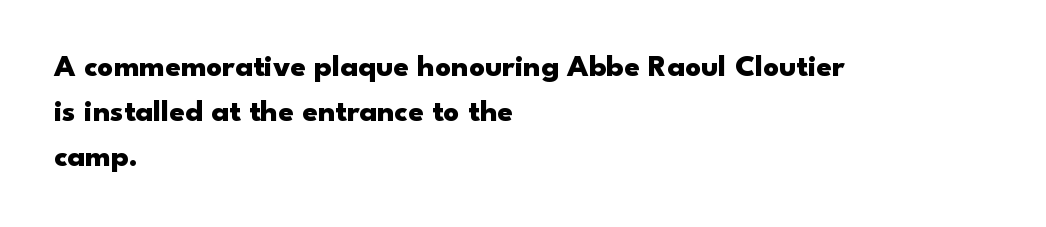
How would I describe the line gaps? Plain and ordinary. Do the letters lean? They stand straight. The words here are not underlined. Compared with a centered layout, this one pins lines to the left instead. Is this a sans? Yes — the strokes have no serifs. Character widths vary here, with narrow letters taking less room than wide ones.
